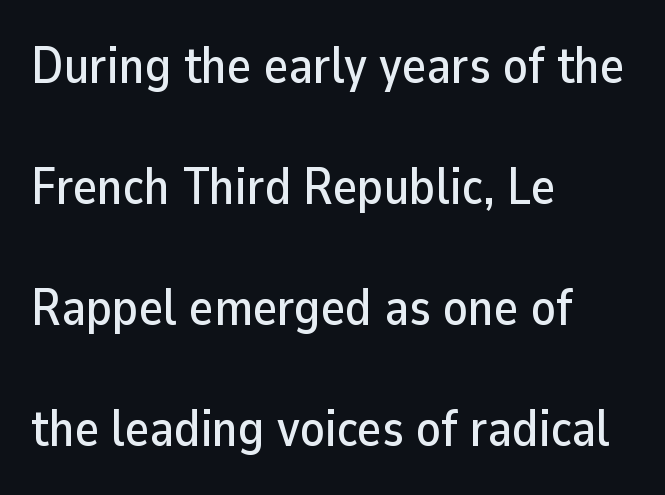
The space directly below the letters is spotless. This sample has the flowing, uneven cadence of proportional lettering. There is no visible air inserted between adjacent glyphs. Every row of glyphs begins at an identical x-position on the left.
